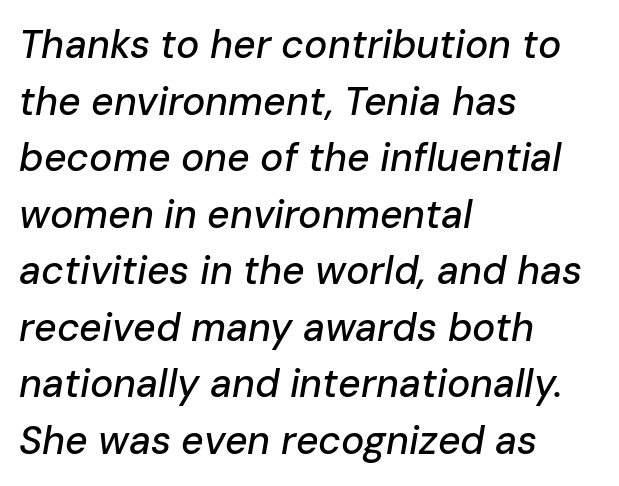
The image shows 39 px text type, italic (leaning right); set left-aligned, normal line spacing (1.45x), normal letter spacing, not underlined; low stroke contrast and a medium x-height.
